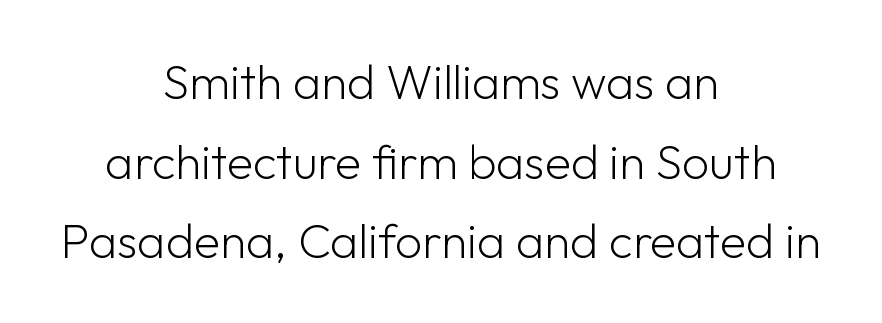
The image shows 48 px light sans-serif type, upright; set centered, normal line spacing (1.66x), normal letter spacing, not underlined; low stroke contrast and a medium x-height.
